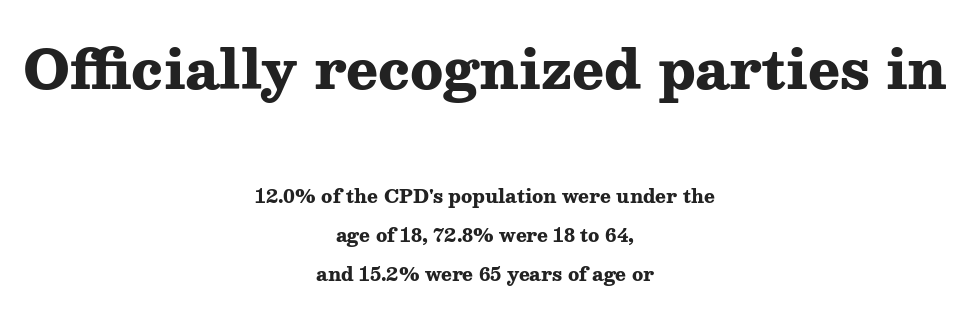
Compared with typical paragraphs, the rows here are farther apart. Only glyphs here, with clear space below each row. Proportional: the letters do not fall into vertical columns. Character size in the leading block exceeds that of the trailing block.
